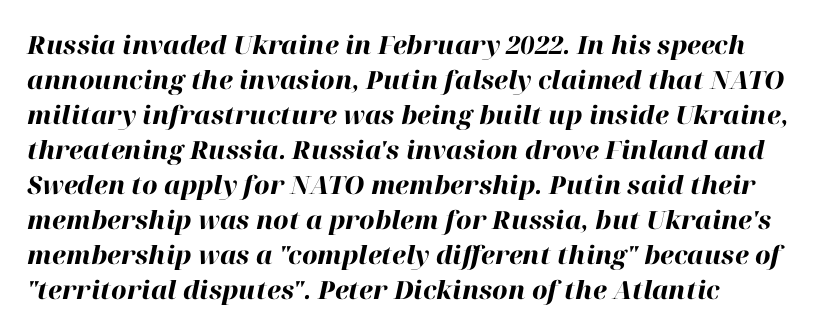
Weight: bold. Compared with typical body copy, the letter spacing here is the same. Compared with typical paragraphs, the rows here are spaced about the same. Honestly, there is no underline to notice here at all. Looking at the ascenders, they clearly lean.
